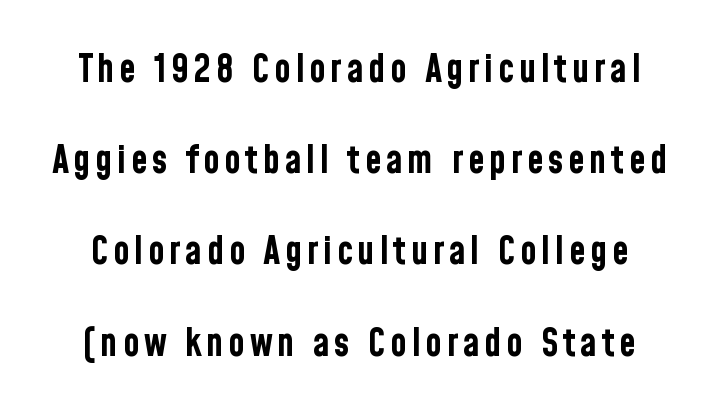
{"serif": "no", "italic": "no", "bold": "yes", "weight": "bold", "width": "condensed", "stroke_contrast": "low", "x_height": "medium", "monospaced": "no", "underline": "no", "line_spacing": "loose", "line_spacing_ratio": 2.4, "glyph_px": 38}
